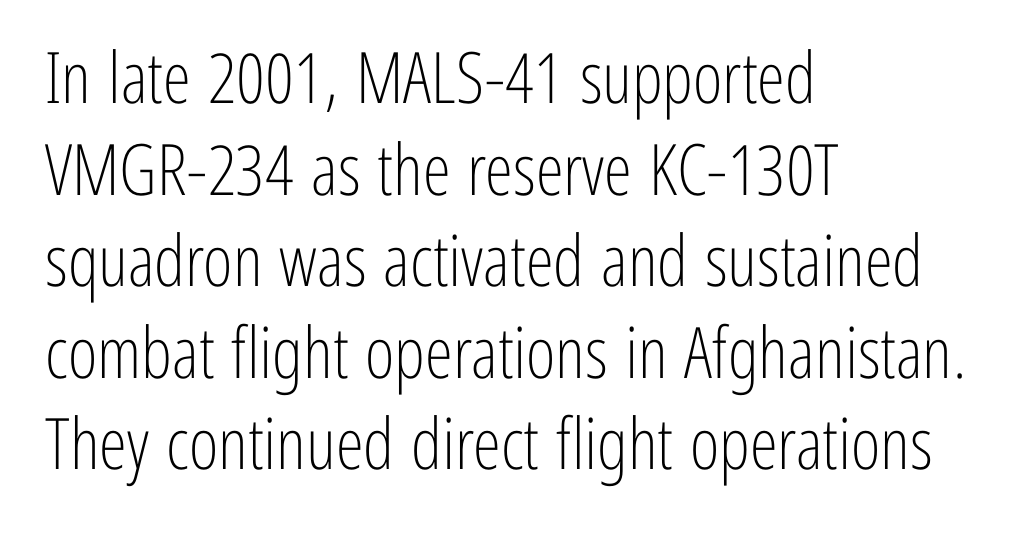
The image shows 71 px light, condensed sans-serif type, upright; set left-aligned, normal line spacing (1.29x), normal letter spacing, not underlined; low stroke contrast and a medium x-height.
